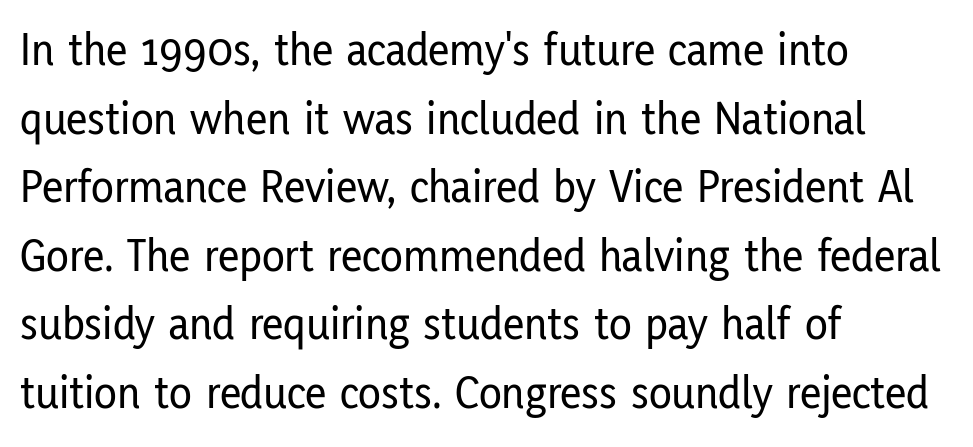
Italic: no, the glyphs are upright roman. How are the letters spaced? Ordinarily, with no added tracking. The baseline area is clear. Is this a fixed-width face? No — the glyphs have proportional, varying widths.
